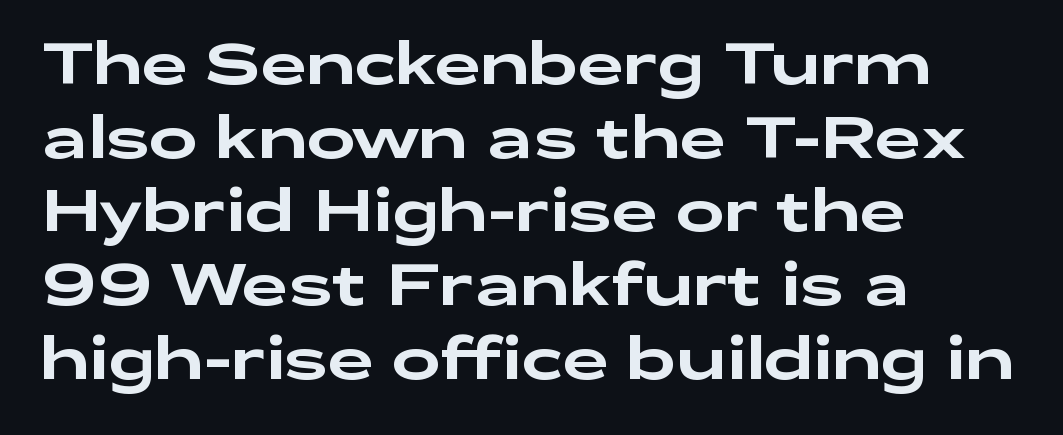
Q: Is the text italic (slanted)? A: No, it is upright.
Q: Is the typeface a serif or a sans-serif typeface? A: Sans-serif.
Q: Is the text underlined? A: No.
Q: How is the paragraph aligned? A: Left-aligned.
Q: Is the spacing between letters normal or unusually wide? A: Normal.
Q: Is the spacing between lines tight, normal or loose? A: Normal.
Q: Width (condensed, normal, or wide)? A: Wide.
Q: Stroke contrast? A: Low.
Q: x-height? A: Medium.
Q: Monospaced? A: No.
